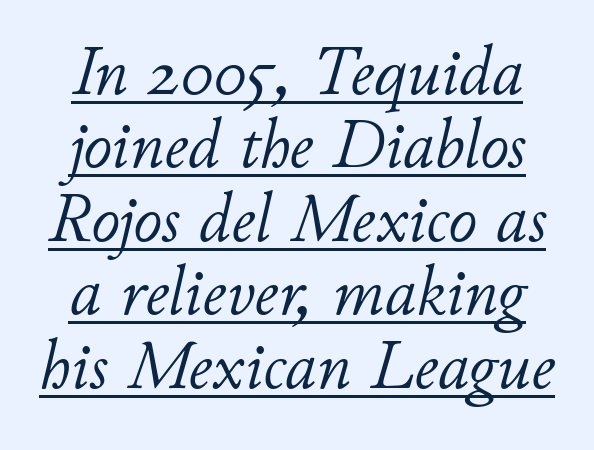
The image shows 70 px light type, italic (leaning right); set tight line spacing (1.05x), normal letter spacing, underlined; low stroke contrast and a small x-height.
